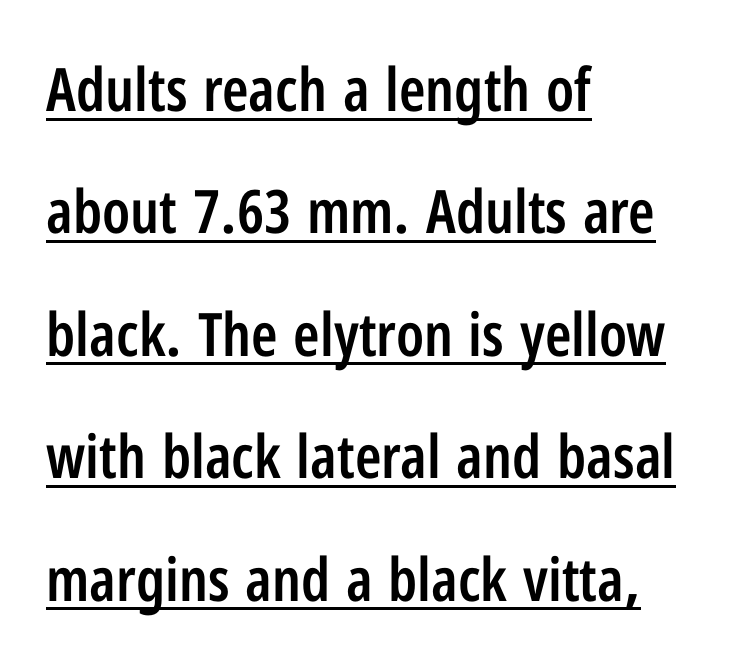
{"serif": "no", "italic": "no", "bold": "semi", "weight": "semibold", "width": "condensed", "stroke_contrast": "low", "x_height": "medium", "monospaced": "no", "underline": "yes", "align": "left", "line_spacing": "loose", "line_spacing_ratio": 2.04, "letter_spacing": "normal", "letter_spacing_em": 0.0, "glyph_px": 60}
